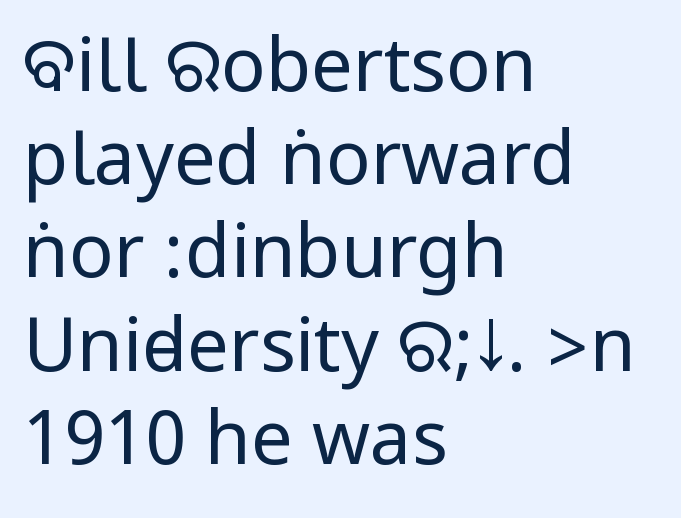
The image shows 74 px regular-weight, condensed sans-serif type, upright; set left-aligned, normal line spacing (1.26x), normal letter spacing, not underlined; low stroke contrast.
